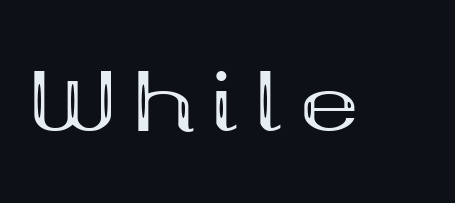
The image shows 80 px bold, wide serif type, upright; set unusually wide letter spacing (+0.22 em), not underlined; medium stroke contrast and a medium x-height.
